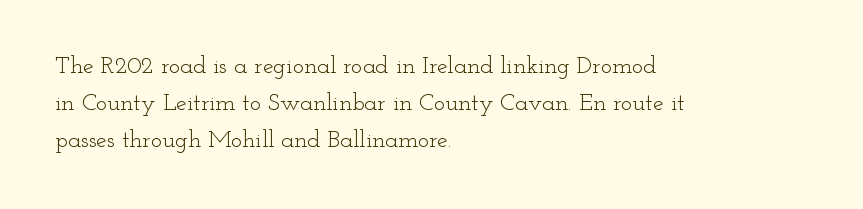
Q: Is the text bold? A: No.
Q: Is the text italic (slanted)? A: No, it is upright.
Q: Is the text underlined? A: No.
Q: How is the paragraph aligned? A: Left-aligned.
Q: Is the spacing between letters normal or unusually wide? A: Normal.
Q: Is the spacing between lines tight, normal or loose? A: Normal.
